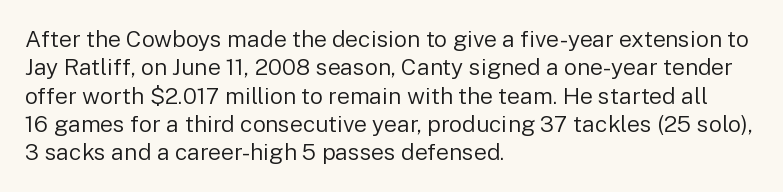
Q: Is the text bold? A: No.
Q: Is the text italic (slanted)? A: No, it is upright.
Q: Is the text underlined? A: No.
Q: How is the paragraph aligned? A: Left-aligned.
Q: Is the spacing between letters normal or unusually wide? A: Normal.
